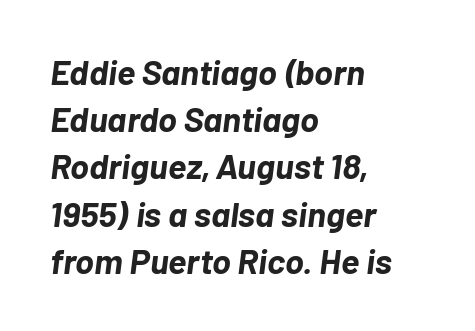
The image shows 35 px bold type, italic (leaning right); set left-aligned, normal line spacing (1.35x), normal letter spacing, not underlined; low stroke contrast and a medium x-height.
